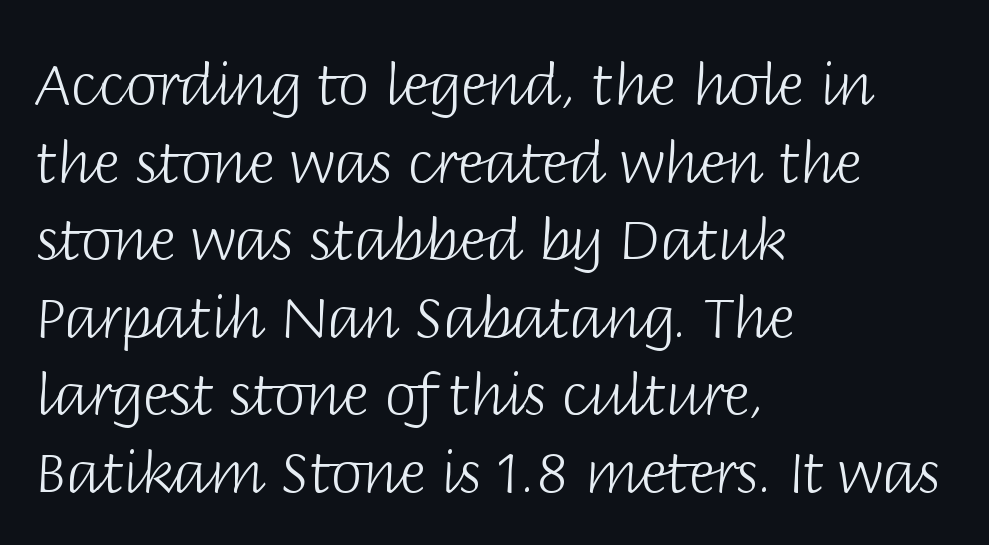
Think standard paragraph weight, or any step lighter than that. Think of a printed novel: that variable character pitch is what you see here. Posture: upright roman. The face used here is rendered with its standard letterfit. A clean baseline with only descenders dipping below it.
